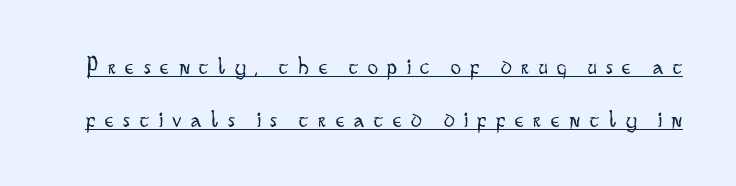
The letters stand upright; this is a roman face. This block would shrink considerably if given ordinary leading; it's expanded now. Stem width sits at or under what a default text font uses. These characters rest on top of a visible drawn line. Loose tracking; the words dissolve into strings of separated letters.
